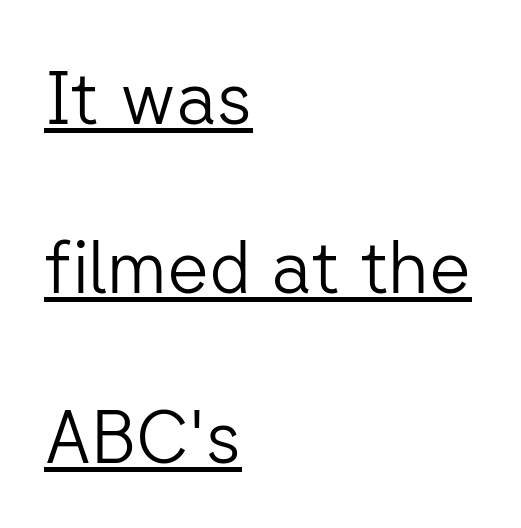
The strokes carry an ordinary text weight at most. Emphasis is given by a line drawn under the lettering. One-word summary of the alignment: left. This sample uses plain, unmodified letter spacing. Does the leading feel generous? Absolutely, it's lavish.
